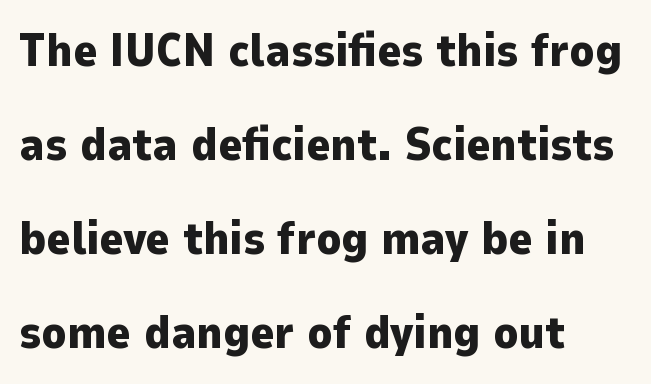
Q: Is the text bold? A: Yes.
Q: Is the text italic (slanted)? A: No, it is upright.
Q: Is the typeface a serif or a sans-serif typeface? A: Sans-serif.
Q: Is the text underlined? A: No.
Q: How is the paragraph aligned? A: Left-aligned.
Q: Is the spacing between letters normal or unusually wide? A: Normal.
Q: Is the spacing between lines tight, normal or loose? A: Loose.
Q: Width (condensed, normal, or wide)? A: Normal.
Q: Stroke contrast? A: Low.
Q: x-height? A: Medium.
Q: Monospaced? A: No.
